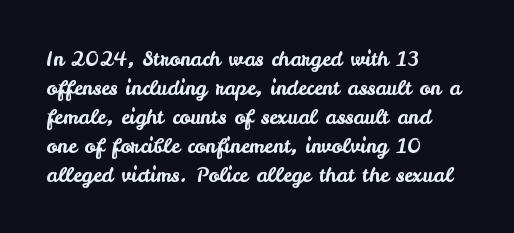
{"underline": "no", "align": "left", "line_spacing": "normal", "line_spacing_ratio": 1.45, "letter_spacing": "normal", "letter_spacing_em": 0.0, "glyph_px": 20}
